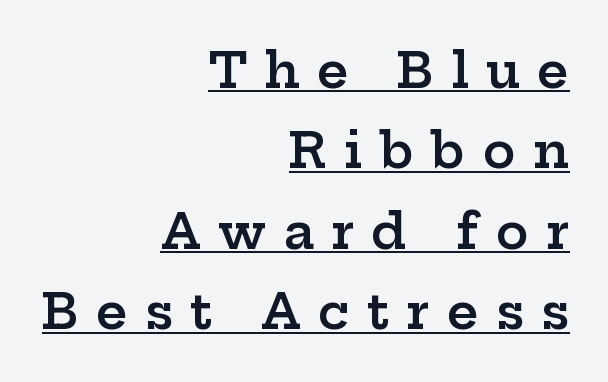
{"serif": "yes", "italic": "no", "bold": "semi", "weight": "semibold", "width": "wide", "stroke_contrast": "low", "x_height": "medium", "monospaced": "no", "underline": "yes", "align": "right", "line_spacing": "normal", "line_spacing_ratio": 1.64, "letter_spacing": "wide", "letter_spacing_em": 0.35, "glyph_px": 49}
